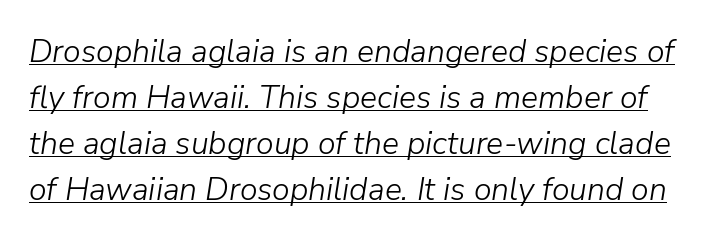
Q: Is the text bold? A: No.
Q: Is the text italic (slanted)? A: Yes, it leans right by about 9 degrees.
Q: Is the text underlined? A: Yes.
Q: Is the spacing between letters normal or unusually wide? A: Normal.
Q: Is the spacing between lines tight, normal or loose? A: Normal.
Q: Width (condensed, normal, or wide)? A: Normal.
Q: Stroke contrast? A: Low.
Q: x-height? A: Medium.
Q: Monospaced? A: No.
